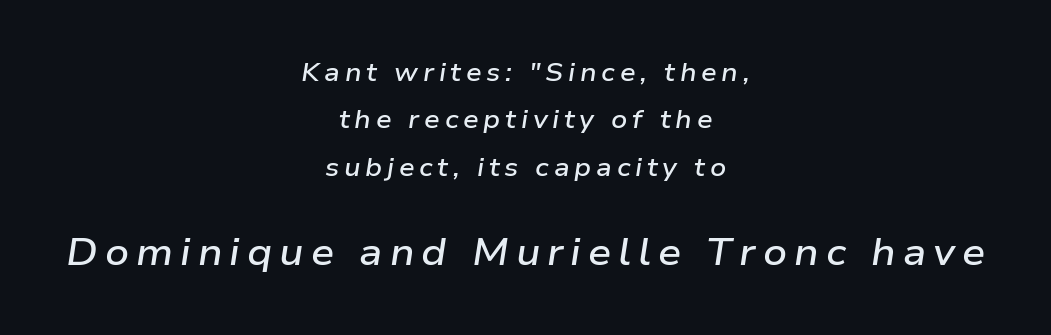
The image shows 37 px semibold, wide type, italic (leaning right); set centered, loose line spacing (1.9x), not underlined; the second (bottom) block is 1.48x larger; low stroke contrast and a medium x-height.
